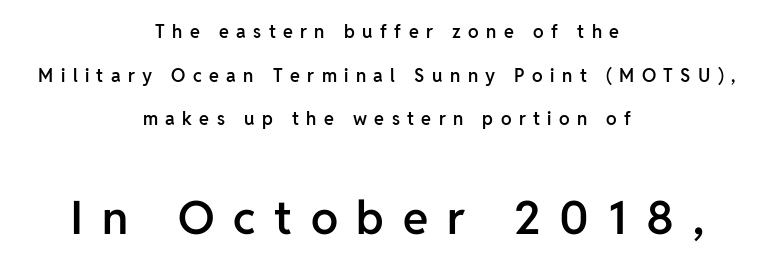
Q: Is the text bold? A: Semi-bold.
Q: Is the text italic (slanted)? A: No, it is upright.
Q: Is the typeface a serif or a sans-serif typeface? A: Sans-serif.
Q: Is the text underlined? A: No.
Q: How is the paragraph aligned? A: Centered.
Q: Is the spacing between letters normal or unusually wide? A: Unusually wide.
Q: Is the spacing between lines tight, normal or loose? A: Loose.
Q: Which block of text is set in a larger size, the first (top) or the second (bottom)? A: The second (bottom) one.
Q: Width (condensed, normal, or wide)? A: Normal.
Q: Stroke contrast? A: Low.
Q: x-height? A: Medium.
Q: Monospaced? A: No.
